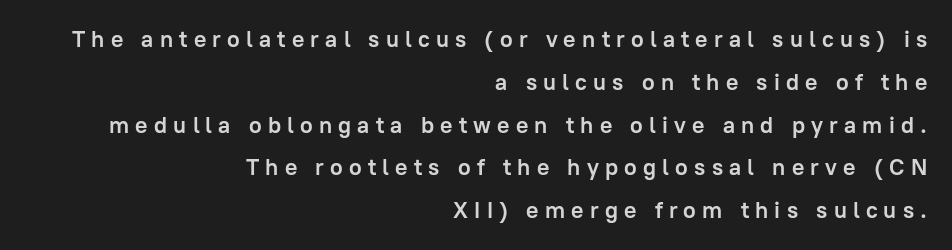
These lines stack with their right ends in a neat column. The letterforms stand isolated, each surrounded by extra space. Caption: bold face, heavy strokes. Plain, unruled lines of type. Notice how the stems are strictly vertical — no italics here.
